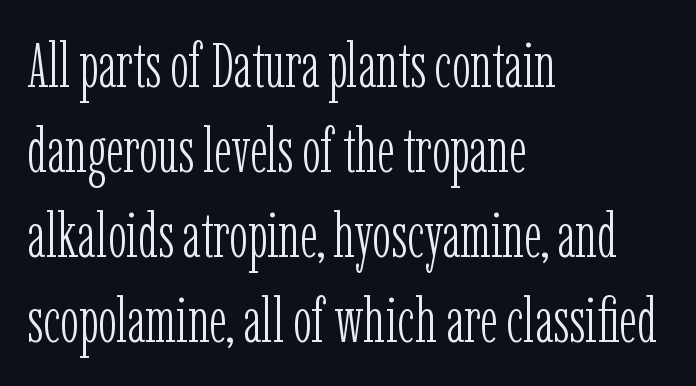
Casual observation: everything's shoved over to the left. The leading is moderate, giving the passage an even texture. There is no visible air inserted between adjacent glyphs. These lines are rendered in a variable-pitch font.
